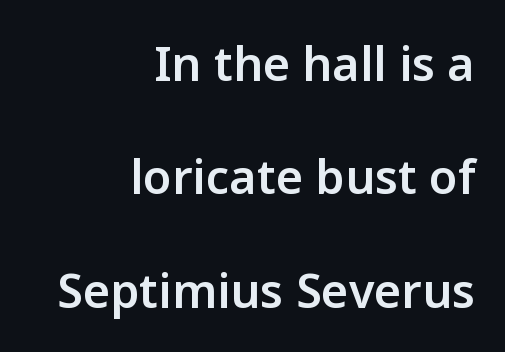
The image shows 47 px semibold sans-serif type, upright; set right-aligned, loose line spacing (2.41x), normal letter spacing, not underlined; low stroke contrast and a medium x-height.
